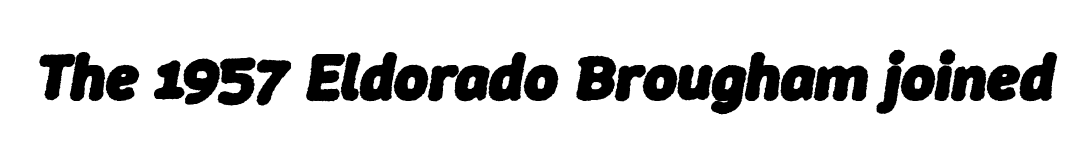
Q: Is the text bold? A: Yes.
Q: Is the text italic (slanted)? A: Yes, it leans right by about 9 degrees.
Q: Is the text underlined? A: No.
Q: Is the spacing between letters normal or unusually wide? A: Normal.
Q: Width (condensed, normal, or wide)? A: Normal.
Q: Stroke contrast? A: Low.
Q: x-height? A: Medium.
Q: Monospaced? A: No.
